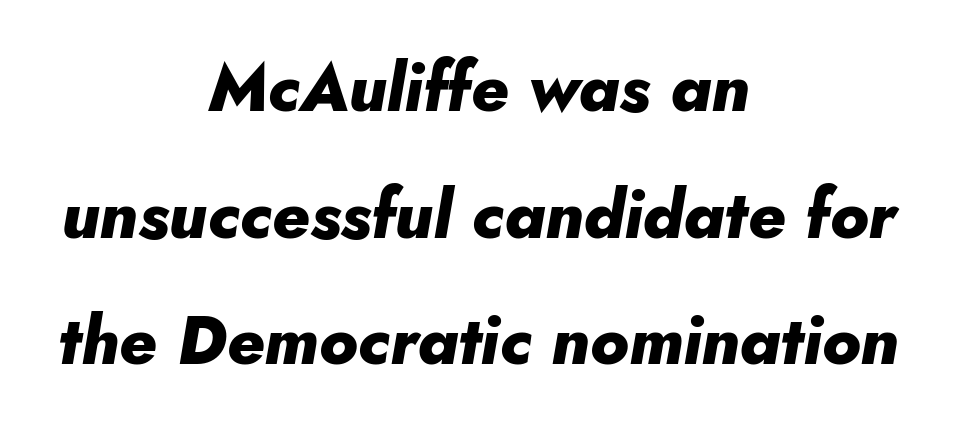
The image shows 67 px heavy type, italic (leaning right); set centered, line spacing 1.89x, normal letter spacing, not underlined; low stroke contrast and a small x-height.
